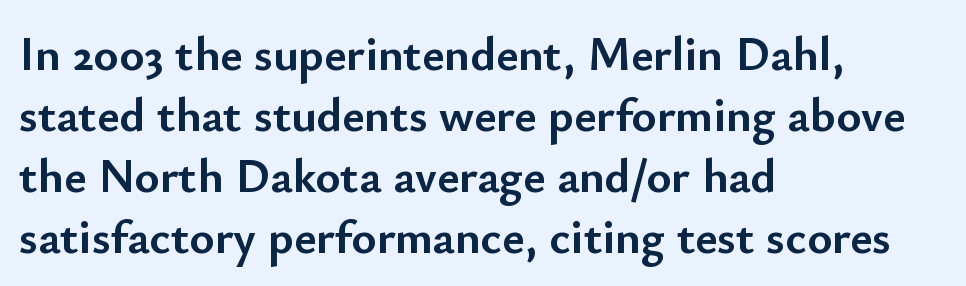
Q: Is the text bold? A: Yes.
Q: Is the text italic (slanted)? A: No, it is upright.
Q: Is the typeface a serif or a sans-serif typeface? A: Sans-serif.
Q: Is the text underlined? A: No.
Q: How is the paragraph aligned? A: Left-aligned.
Q: Is the spacing between letters normal or unusually wide? A: Normal.
Q: Is the spacing between lines tight, normal or loose? A: Normal.
Q: Width (condensed, normal, or wide)? A: Normal.
Q: Stroke contrast? A: Low.
Q: x-height? A: Small.
Q: Monospaced? A: No.
